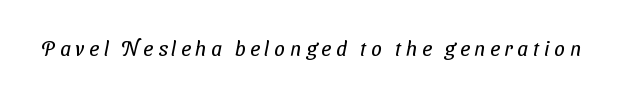
Loose tracking; the words dissolve into strings of separated letters. The string is rendered with underlining switched off. The letterforms sit at book weight or below.
